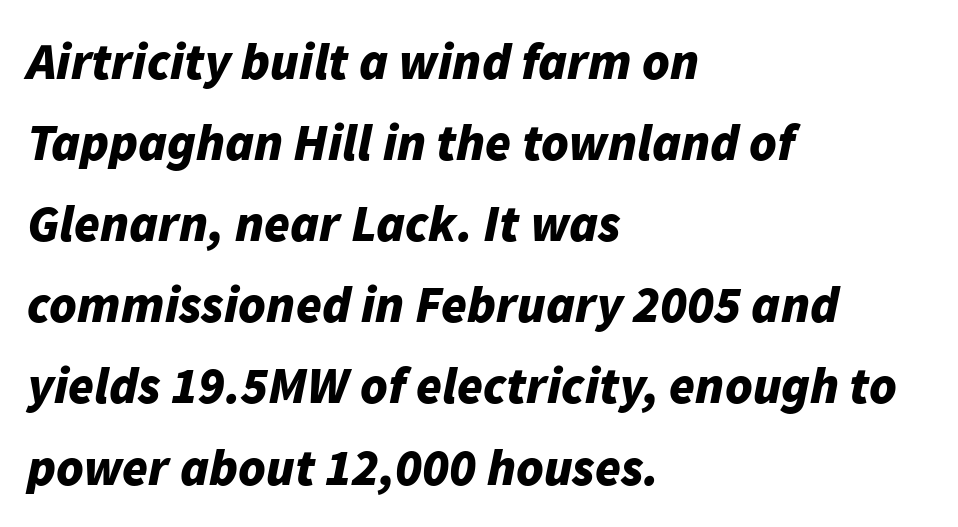
{"italic": "yes", "lean": "right", "slant_degrees": 11, "bold": "yes", "weight": "bold", "width": "normal", "stroke_contrast": "low", "x_height": "medium", "monospaced": "no", "underline": "no", "align": "left", "line_spacing": "normal", "line_spacing_ratio": 1.56, "letter_spacing": "normal", "letter_spacing_em": 0.0, "glyph_px": 52}
